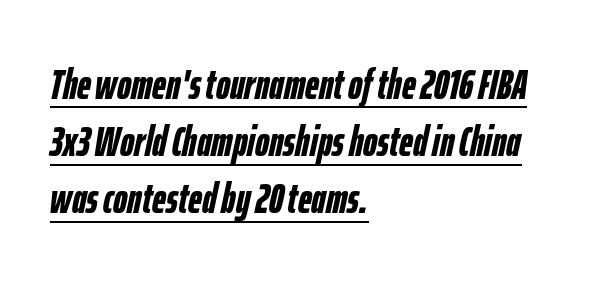
{"italic": "yes", "lean": "right", "slant_degrees": 12, "bold": "yes", "weight": "semibold", "width": "condensed", "stroke_contrast": "low", "x_height": "medium", "monospaced": "no", "underline": "yes", "align": "left", "line_spacing": "normal", "line_spacing_ratio": 1.33, "letter_spacing": "normal", "letter_spacing_em": 0.0, "glyph_px": 43}
